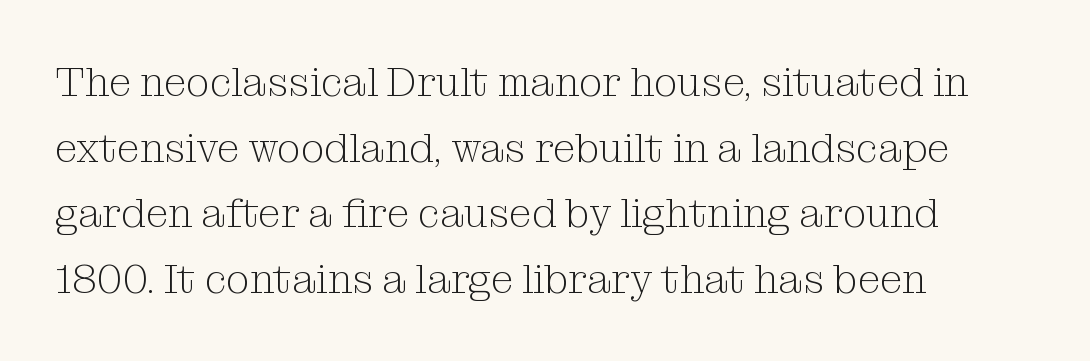
{"serif": "yes", "italic": "no", "bold": "no", "weight": "light", "width": "normal", "stroke_contrast": "medium", "x_height": "medium", "monospaced": "no", "underline": "no", "align": "left", "line_spacing": "normal", "line_spacing_ratio": 1.6, "letter_spacing": "normal", "letter_spacing_em": 0.0, "glyph_px": 41}
